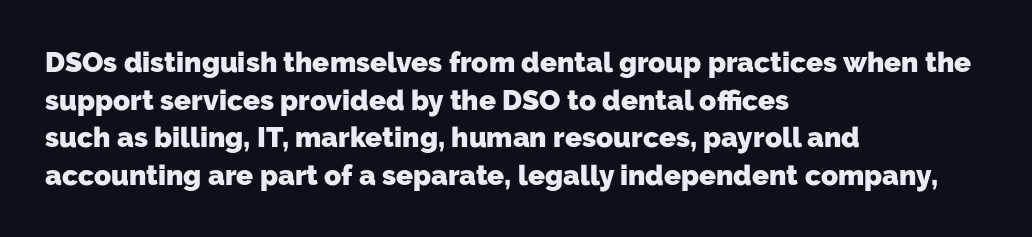
The rendering anchors every line to the left-hand side. The letters advance in unequal steps, a hallmark of proportional type. Caption: standard tracking, unaltered. Its strokes are broad and dark, the hallmark of bold type. Observe the absence of serifs on each vertical stroke in this sample.
